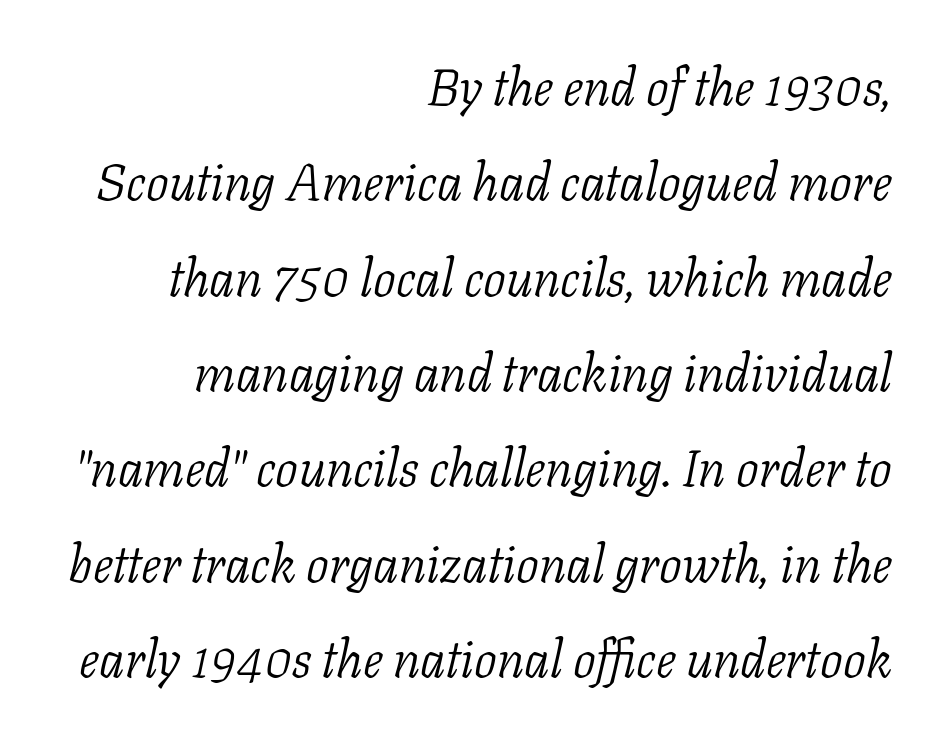
Q: Is the text bold? A: No.
Q: Is the text italic (slanted)? A: Yes, it leans right by about 11 degrees.
Q: Is the typeface a serif or a sans-serif typeface? A: Serif.
Q: Is the text underlined? A: No.
Q: How is the paragraph aligned? A: Right-aligned.
Q: Is the spacing between letters normal or unusually wide? A: Normal.
Q: Width (condensed, normal, or wide)? A: Normal.
Q: Stroke contrast? A: Low.
Q: x-height? A: Medium.
Q: Monospaced? A: No.
